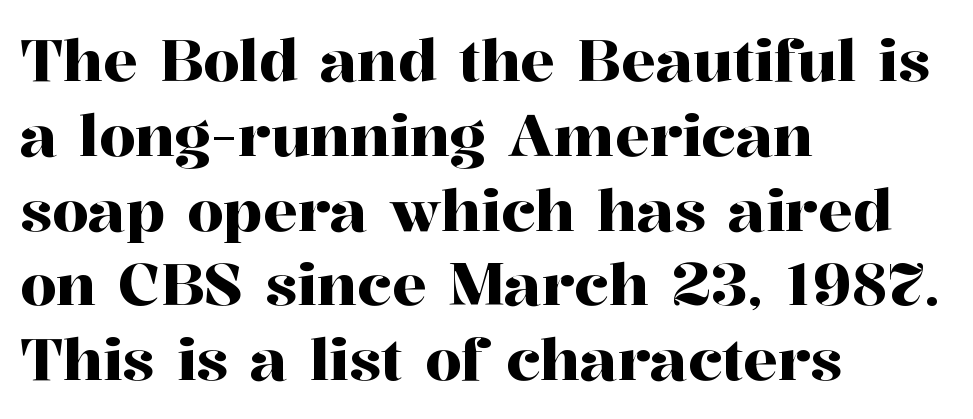
Q: Is the text italic (slanted)? A: No, it is upright.
Q: Is the typeface a serif or a sans-serif typeface? A: Serif.
Q: Is the text underlined? A: No.
Q: How is the paragraph aligned? A: Left-aligned.
Q: Is the spacing between letters normal or unusually wide? A: Normal.
Q: Is the spacing between lines tight, normal or loose? A: Normal.
Q: Width (condensed, normal, or wide)? A: Normal.
Q: Stroke contrast? A: High.
Q: x-height? A: Medium.
Q: Monospaced? A: No.
